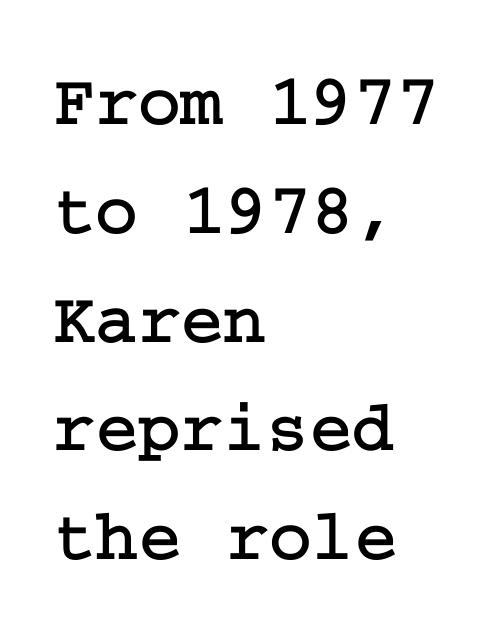
The rendering uses a moderate line-height, typical for paragraphs. The area under the type is left untouched. Does the type have serifs? Yes, each stem ends in a small foot. The compositor pushed each line to the left boundary. Tall strokes in this sample are plumb rather than angled. The tracking reads as untouched default to a designer's eye.
